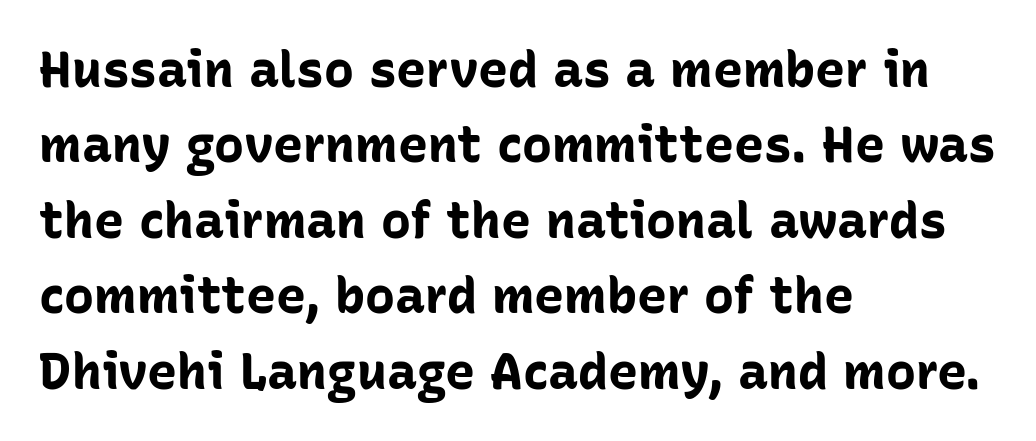
{"serif": "no", "italic": "no", "bold": "yes", "weight": "bold", "width": "normal", "stroke_contrast": "low", "x_height": "medium", "monospaced": "no", "underline": "no", "align": "left", "line_spacing": "normal", "line_spacing_ratio": 1.51, "letter_spacing": "normal", "letter_spacing_em": 0.0, "glyph_px": 50}
